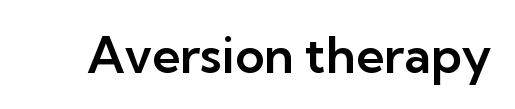
Q: Is the text italic (slanted)? A: No, it is upright.
Q: Is the typeface a serif or a sans-serif typeface? A: Sans-serif.
Q: Is the text underlined? A: No.
Q: Is the spacing between letters normal or unusually wide? A: Normal.
Q: Width (condensed, normal, or wide)? A: Normal.
Q: Stroke contrast? A: Low.
Q: x-height? A: Medium.
Q: Monospaced? A: No.
